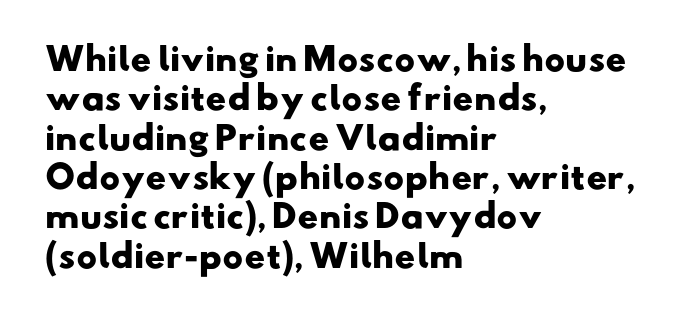
Strokes here are thick enough to call this a true bold. Inter-character spacing is left at the font's built-in metrics. The rendering uses natural spacing where letterforms have individual widths. Layout note: lines flush left. The face used here is a sans, in the tradition of grotesques and geometrics.
